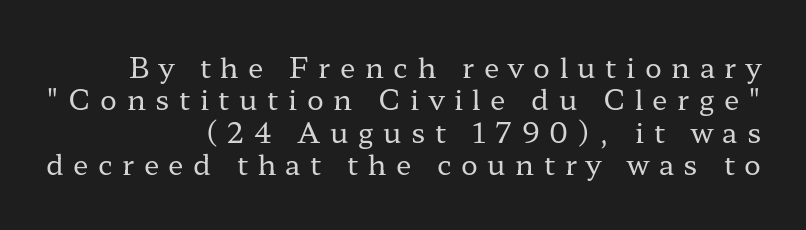
Q: Is the text bold? A: No.
Q: Is the text italic (slanted)? A: No, it is upright.
Q: Is the typeface a serif or a sans-serif typeface? A: Serif.
Q: Is the text underlined? A: No.
Q: How is the paragraph aligned? A: Right-aligned.
Q: Is the spacing between letters normal or unusually wide? A: Unusually wide.
Q: Width (condensed, normal, or wide)? A: Wide.
Q: Stroke contrast? A: Low.
Q: x-height? A: Medium.
Q: Monospaced? A: No.
